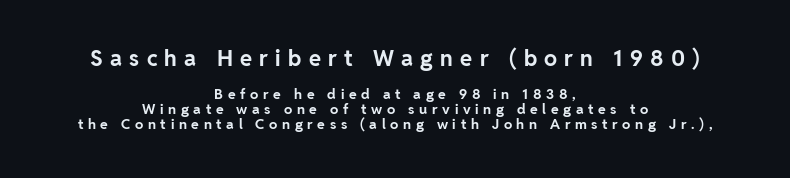
Line starts and ends both wander, symmetrically. The face used here has the dense, thick strokes of a bold. The block sitting higher on the canvas is the one with enlarged characters. Words appear elongated and porous because spacing is wide. The passage shown is not underscored anywhere. Designer's note — italics off, roman on.
